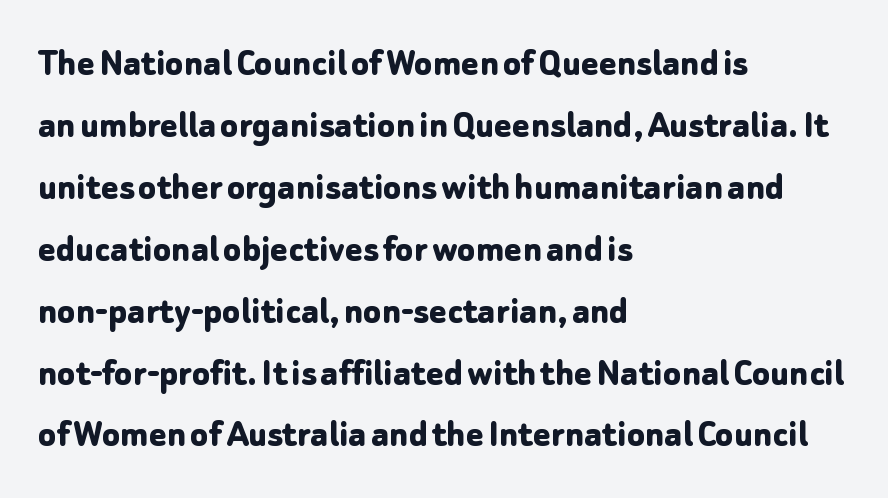
{"serif": "no", "italic": "no", "bold": "yes", "weight": "bold", "width": "normal", "stroke_contrast": "low", "x_height": "medium", "monospaced": "no", "underline": "no", "align": "left", "line_spacing": "normal", "line_spacing_ratio": 1.51, "letter_spacing": "normal", "letter_spacing_em": 0.0, "glyph_px": 41}
